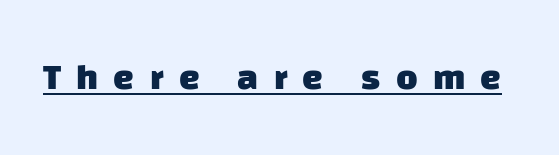
The image shows 37 px heavy sans-serif type; set unusually wide letter spacing (+0.41 em), underlined; low stroke contrast and a large x-height.
